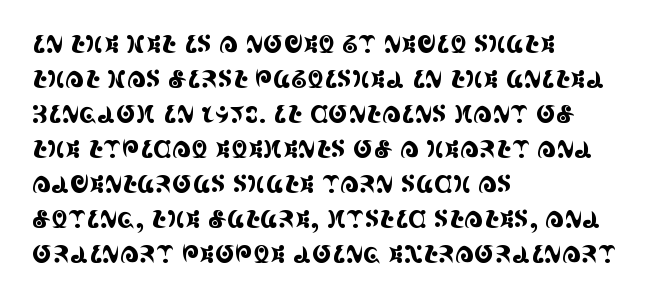
The image shows 24 px text type, upright; set left-aligned, normal line spacing (1.46x), normal letter spacing, not underlined.
